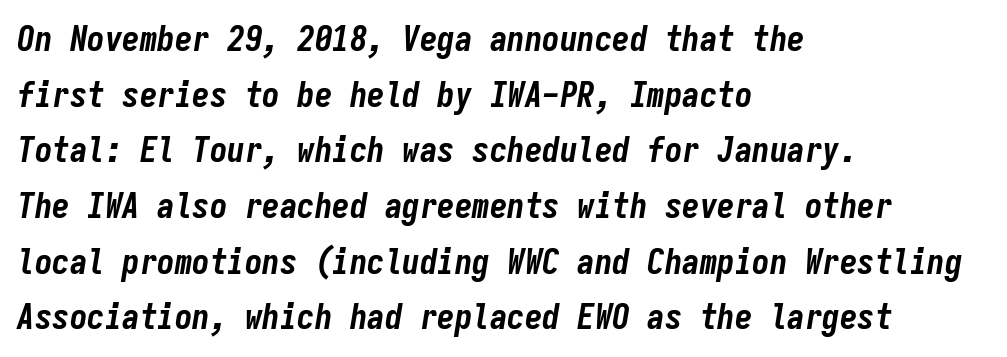
The image shows 35 px bold, condensed type, italic (leaning right), monospaced; set left-aligned, normal line spacing (1.59x), normal letter spacing, not underlined; low stroke contrast and a medium x-height.
